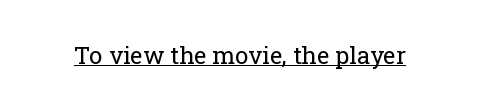
{"italic": "no", "bold": "no", "underline": "yes", "letter_spacing": "normal", "letter_spacing_em": 0.0, "glyph_px": 24}
